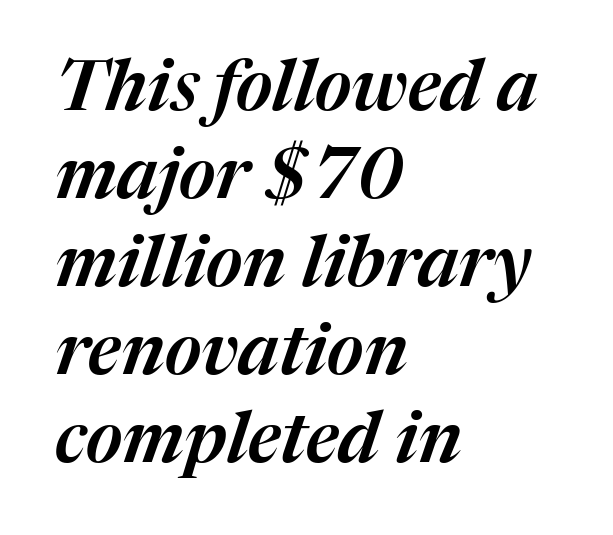
The rendering uses natural spacing where letterforms have individual widths. The strip under each line holds only bare page. Does the copy run flush right? No — it runs flush left. The lettering tilts uniformly, giving the passage an italic look.
